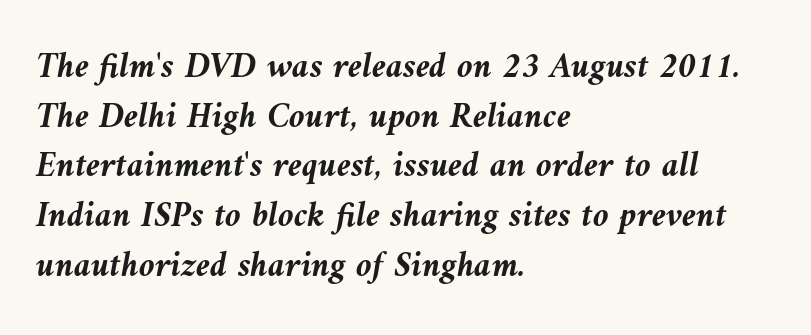
This sample uses an oblique cut, with every glyph tilted off the vertical. Only glyphs here, with clear space below each row. Its strokes are broad and dark, the hallmark of bold type. The lines sit at an ordinary, default distance from one another. This rendering leaves character spacing at its baseline value.
